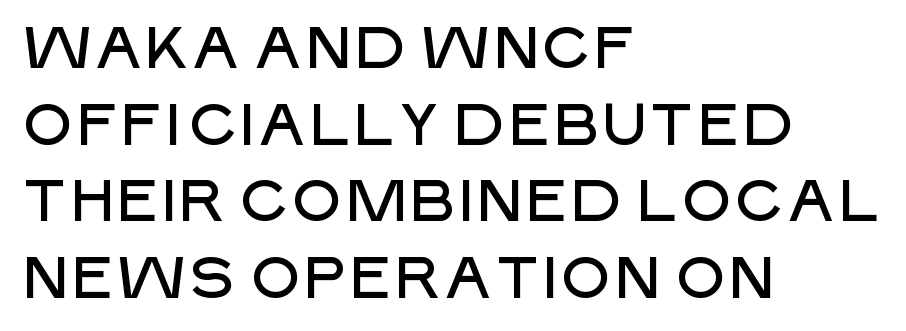
{"serif": "no", "italic": "no", "width": "normal", "stroke_contrast": "low", "x_height": "large", "monospaced": "no", "underline": "no", "align": "left", "line_spacing": "normal", "line_spacing_ratio": 1.32, "letter_spacing": "normal", "letter_spacing_em": 0.0, "glyph_px": 58}
